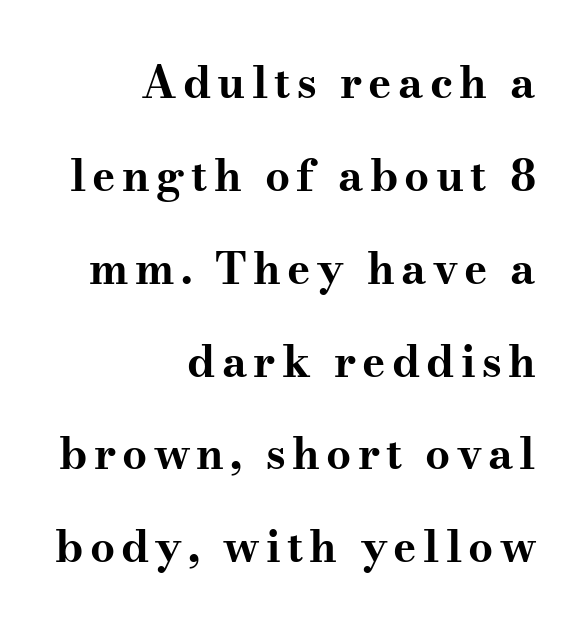
The image shows 44 px bold, wide serif type, upright; set right-aligned, loose line spacing (2.11x), not underlined; medium stroke contrast and a small x-height.
